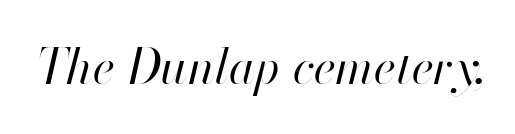
The image shows 48 px regular-weight type, italic (leaning right); set normal letter spacing, not underlined; high stroke contrast and a small x-height.
